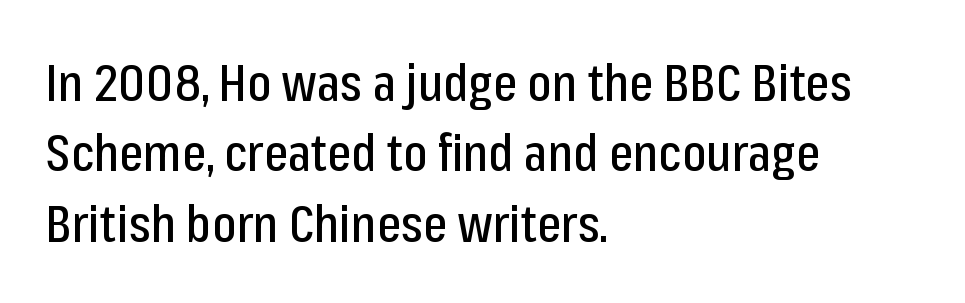
Q: Is the text italic (slanted)? A: No, it is upright.
Q: Is the typeface a serif or a sans-serif typeface? A: Sans-serif.
Q: Is the text underlined? A: No.
Q: How is the paragraph aligned? A: Left-aligned.
Q: Is the spacing between letters normal or unusually wide? A: Normal.
Q: Is the spacing between lines tight, normal or loose? A: Normal.
Q: Width (condensed, normal, or wide)? A: Condensed.
Q: Stroke contrast? A: Low.
Q: x-height? A: Medium.
Q: Monospaced? A: No.
